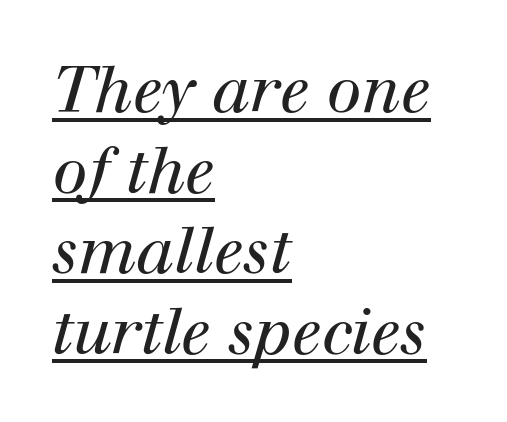
Do the characters align in a grid? No, the font is proportional. The lettering is marked with a stroke running underneath it. You can tell it's italic because the verticals aren't actually vertical. Observe the ordinary spacing: letters are neighbours, not strangers.
